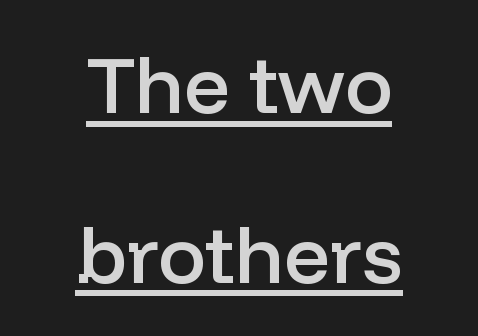
Q: Is the text bold? A: Semi-bold.
Q: Is the text italic (slanted)? A: No, it is upright.
Q: Is the typeface a serif or a sans-serif typeface? A: Sans-serif.
Q: Is the text underlined? A: Yes.
Q: How is the paragraph aligned? A: Centered.
Q: Is the spacing between letters normal or unusually wide? A: Normal.
Q: Is the spacing between lines tight, normal or loose? A: Loose.
Q: Width (condensed, normal, or wide)? A: Normal.
Q: Stroke contrast? A: Low.
Q: x-height? A: Medium.
Q: Monospaced? A: No.
